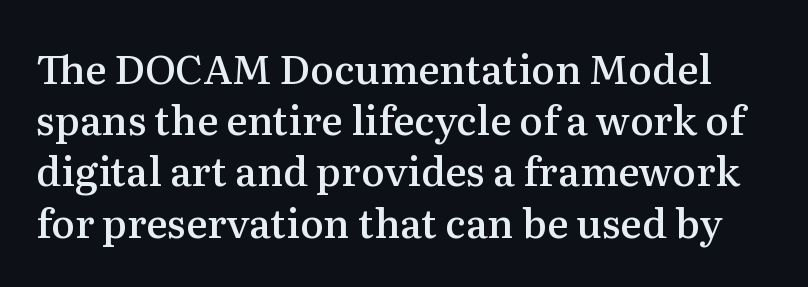
The image shows 40 px semibold serif type, upright; set normal line spacing (1.28x), normal letter spacing, not underlined; medium stroke contrast and a medium x-height.
